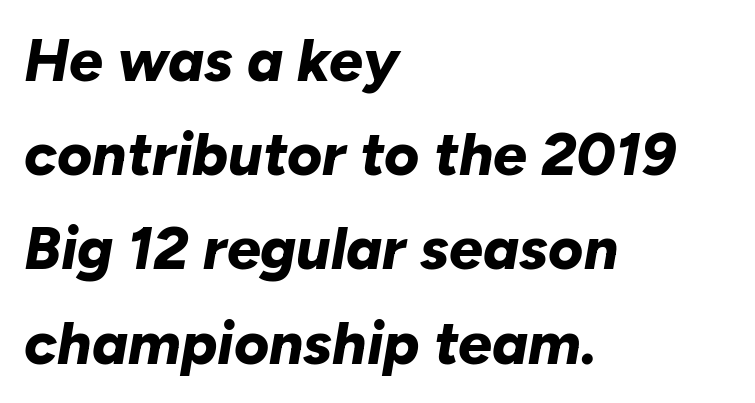
{"italic": "yes", "lean": "right", "slant_degrees": 10, "bold": "yes", "weight": "bold", "width": "normal", "stroke_contrast": "low", "x_height": "medium", "monospaced": "no", "underline": "no", "align": "left", "line_spacing": "normal", "line_spacing_ratio": 1.57, "letter_spacing": "normal", "letter_spacing_em": 0.0, "glyph_px": 60}
